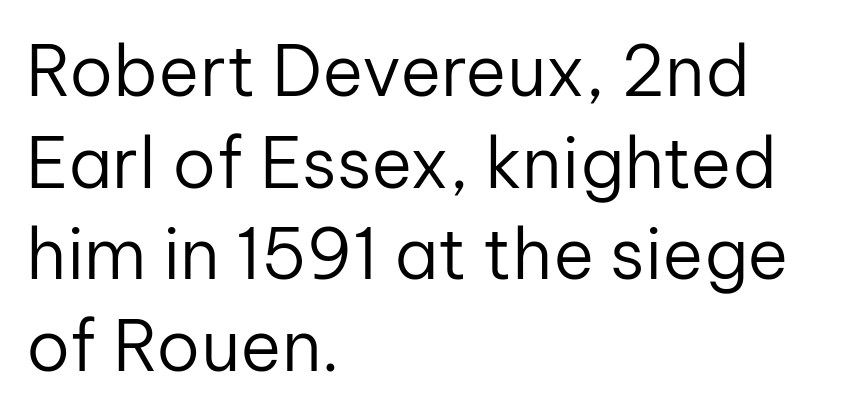
Q: Is the text bold? A: No.
Q: Is the text italic (slanted)? A: No, it is upright.
Q: Is the typeface a serif or a sans-serif typeface? A: Sans-serif.
Q: Is the text underlined? A: No.
Q: How is the paragraph aligned? A: Left-aligned.
Q: Is the spacing between letters normal or unusually wide? A: Normal.
Q: Is the spacing between lines tight, normal or loose? A: Normal.
Q: Width (condensed, normal, or wide)? A: Normal.
Q: Stroke contrast? A: Low.
Q: x-height? A: Medium.
Q: Monospaced? A: No.
